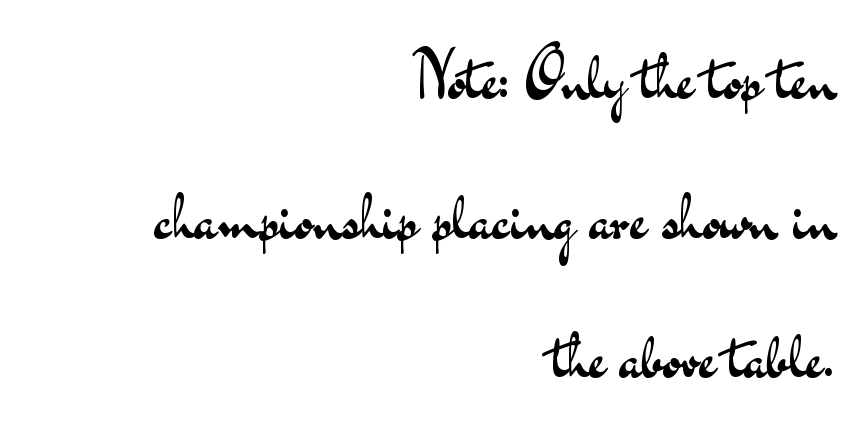
Quick note: interline space is abundant. This is sans-serif lettering, the kind often seen on screens and signage. The text block is weighted toward the right margin, trailing off unevenly leftward. Heft: none added — not bold.
